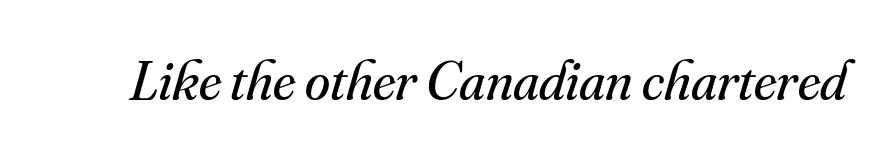
These lines were composed using italics. Compared with typical body copy, the letter spacing here is the same. Quick note: underline off. Font category for this specimen: serif. Varying glyph widths throughout — classic text-font behaviour.
